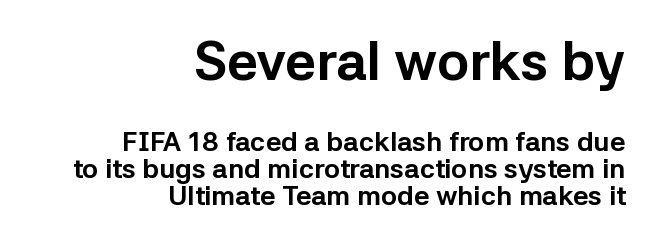
The image shows 54 px bold sans-serif type, upright; set right-aligned, tight line spacing (1.0x), normal letter spacing, not underlined; the first (top) block is 2.0x larger; low stroke contrast and a medium x-height.
